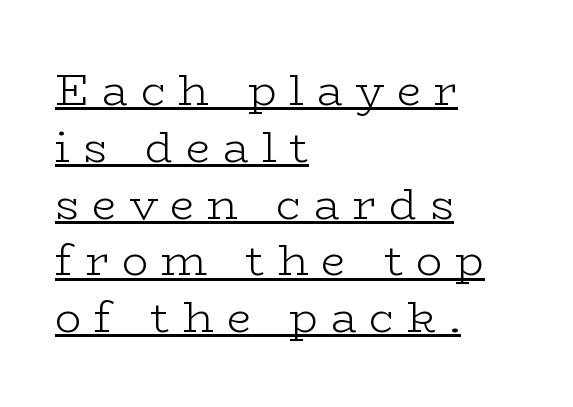
Q: Is the text bold? A: No.
Q: Is the text italic (slanted)? A: No, it is upright.
Q: Is the typeface a serif or a sans-serif typeface? A: Serif.
Q: Is the text underlined? A: Yes.
Q: How is the paragraph aligned? A: Left-aligned.
Q: Is the spacing between letters normal or unusually wide? A: Unusually wide.
Q: Is the spacing between lines tight, normal or loose? A: Normal.
Q: Width (condensed, normal, or wide)? A: Wide.
Q: Stroke contrast? A: Low.
Q: x-height? A: Medium.
Q: Monospaced? A: No.
